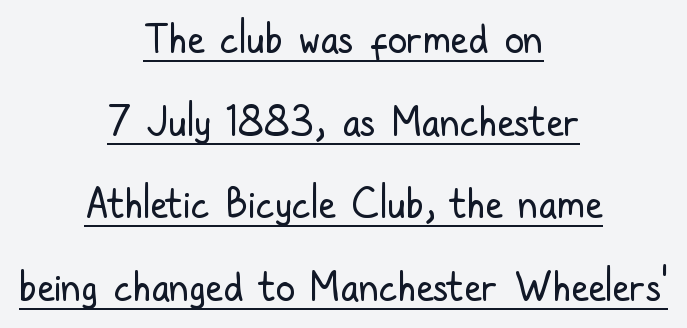
The image shows 39 px regular-weight, condensed sans-serif type, upright; set centered, loose line spacing (2.12x), normal letter spacing, underlined; low stroke contrast and a medium x-height.
